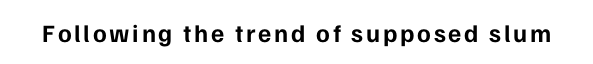
{"italic": "no", "bold": "yes", "underline": "no", "glyph_px": 25}
